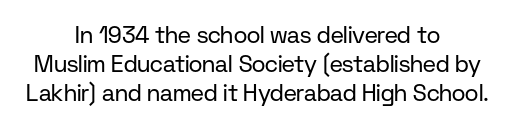
Interline gaps are of average width in this sample. The area under the type is left untouched. Weight: regular or lighter. Does extra space separate the letters? No, they use regular spacing. This sample is center-justified, so both line endings float freely. A roman cut, with each character standing at attention.
